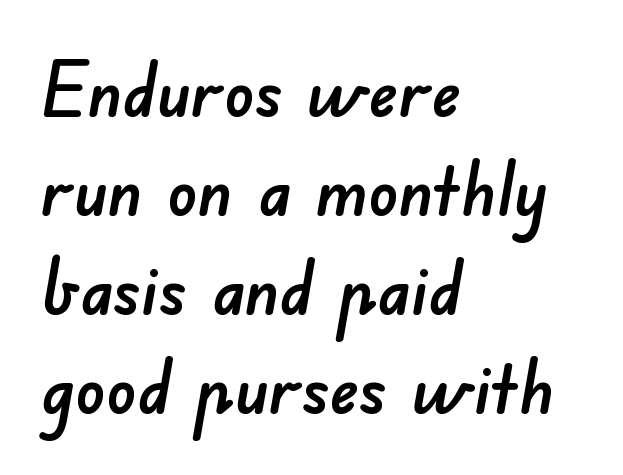
The image shows 74 px sans-serif type; set left-aligned, normal line spacing (1.34x), normal letter spacing, not underlined; low stroke contrast and a small x-height.
